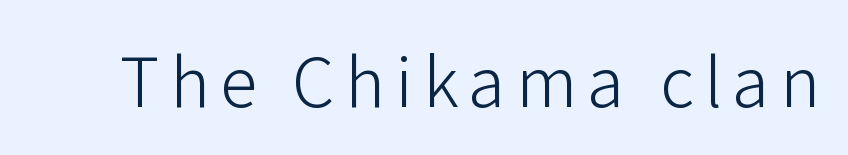
These lines are composed in type without serifs. The strokes are not fattened; the text isn't bold. This is roman type, the default non-slanted kind. Lines of text with bare space underneath.
